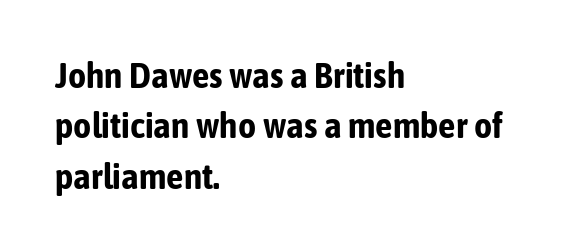
Q: Is the text bold? A: Yes.
Q: Is the text italic (slanted)? A: No, it is upright.
Q: Is the typeface a serif or a sans-serif typeface? A: Sans-serif.
Q: Is the text underlined? A: No.
Q: How is the paragraph aligned? A: Left-aligned.
Q: Is the spacing between letters normal or unusually wide? A: Normal.
Q: Is the spacing between lines tight, normal or loose? A: Normal.
Q: Width (condensed, normal, or wide)? A: Condensed.
Q: Stroke contrast? A: Low.
Q: x-height? A: Medium.
Q: Monospaced? A: No.
